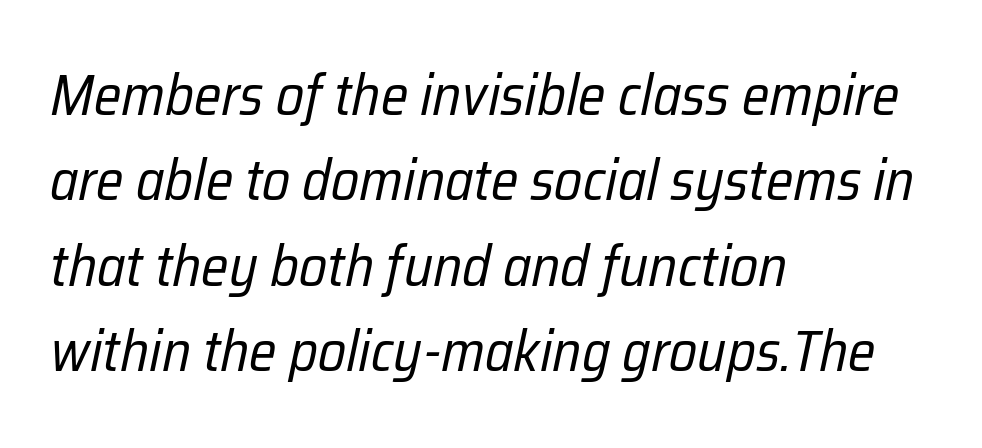
The image shows 57 px regular-weight, condensed type, italic (leaning right); set left-aligned, normal line spacing (1.5x), normal letter spacing, not underlined; low stroke contrast and a medium x-height.
